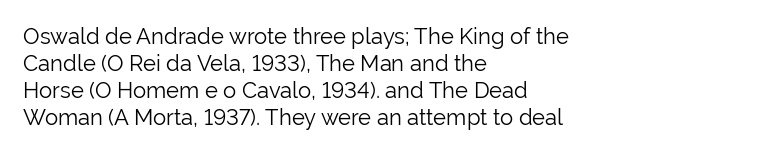
Honestly, the letter spacing is just normal — you wouldn't notice it. A student would call this left alignment; a typographer would say flush left, rag right. The font sits on the lighter half of the weight spectrum, regular included. Just letters on the line, the space beneath them empty.
